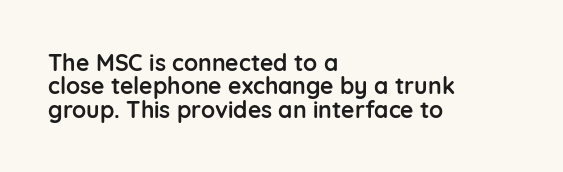
The image shows 23 px bold type, upright; set left-aligned, tight line spacing (1.02x), normal letter spacing, not underlined.
